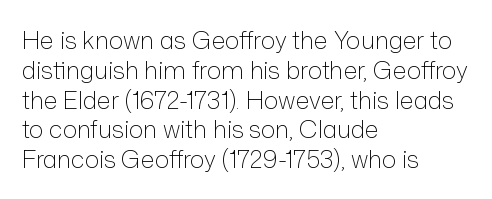
{"italic": "no", "bold": "no", "underline": "no", "align": "left", "line_spacing_ratio": 1.24, "letter_spacing": "normal", "letter_spacing_em": 0.0, "glyph_px": 24}
